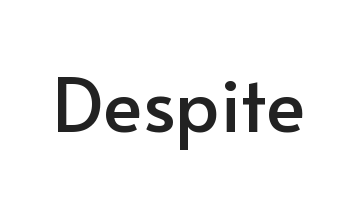
{"serif": "no", "italic": "no", "width": "normal", "stroke_contrast": "low", "x_height": "small", "monospaced": "no", "underline": "no", "letter_spacing": "normal", "letter_spacing_em": 0.0, "glyph_px": 74}
